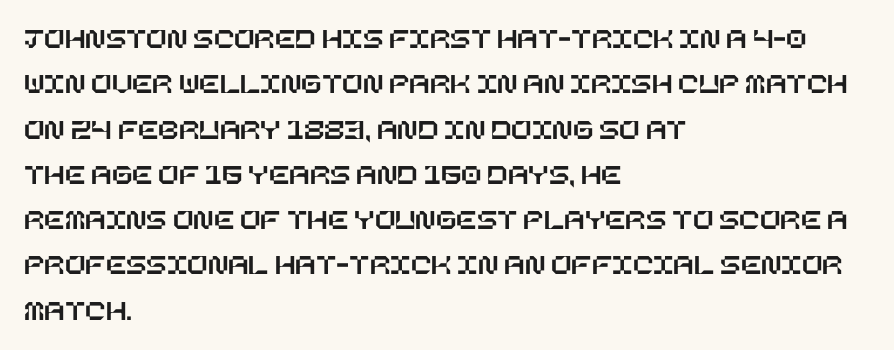
The image shows 30 px text type, upright; set left-aligned, normal line spacing (1.51x), normal letter spacing, not underlined; low stroke contrast and a large x-height.
